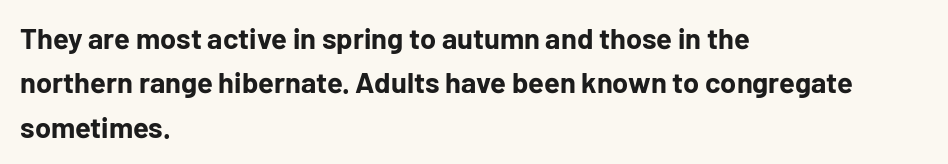
The image shows 29 px bold sans-serif type, upright; set left-aligned, normal line spacing (1.53x), normal letter spacing, not underlined; low stroke contrast and a medium x-height.
